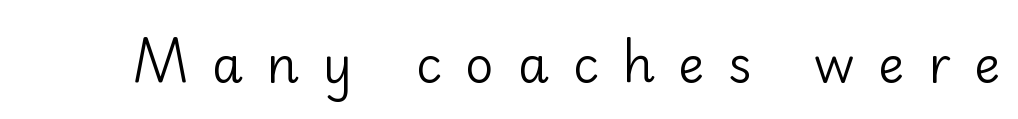
The image shows 50 px regular-weight sans-serif type, upright; set unusually wide letter spacing (+0.47 em), not underlined; low stroke contrast and a small x-height.
